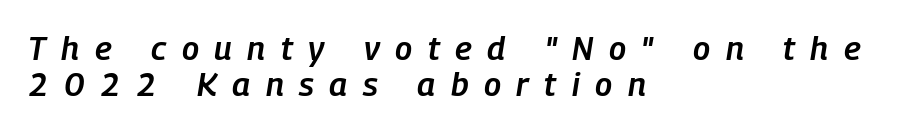
The passage shown is semibold, sitting just below true bold. Line beginnings align vertically; line endings do not. This sample uses expanded letter spacing, leaving extra air between glyphs. You could not count columns in this text — the font is proportionally spaced. The glyphs look as if they've been sheared to an angle. Leading: reduced.
